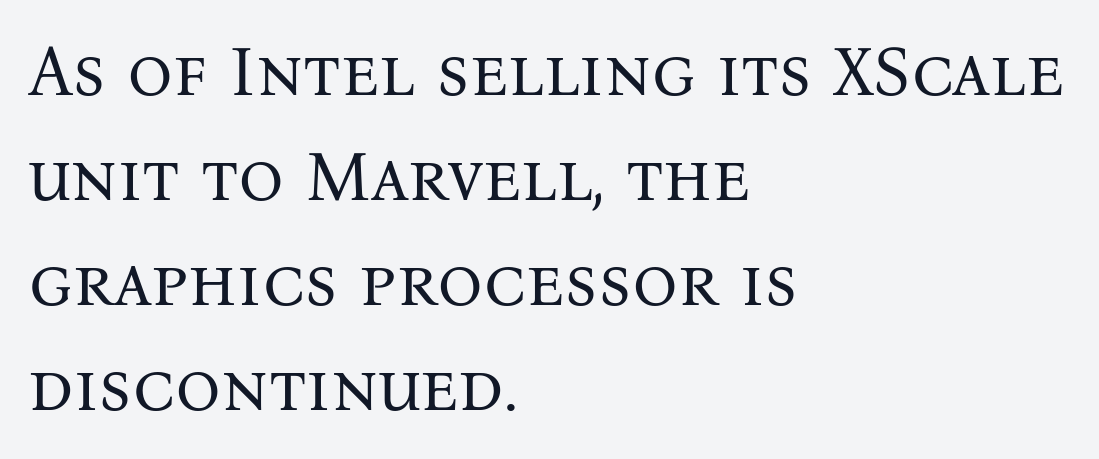
Q: Is the text bold? A: No.
Q: Is the text italic (slanted)? A: No, it is upright.
Q: Is the typeface a serif or a sans-serif typeface? A: Serif.
Q: Is the text underlined? A: No.
Q: How is the paragraph aligned? A: Left-aligned.
Q: Is the spacing between letters normal or unusually wide? A: Normal.
Q: Is the spacing between lines tight, normal or loose? A: Normal.
Q: Width (condensed, normal, or wide)? A: Normal.
Q: Stroke contrast? A: Medium.
Q: x-height? A: Medium.
Q: Monospaced? A: No.
